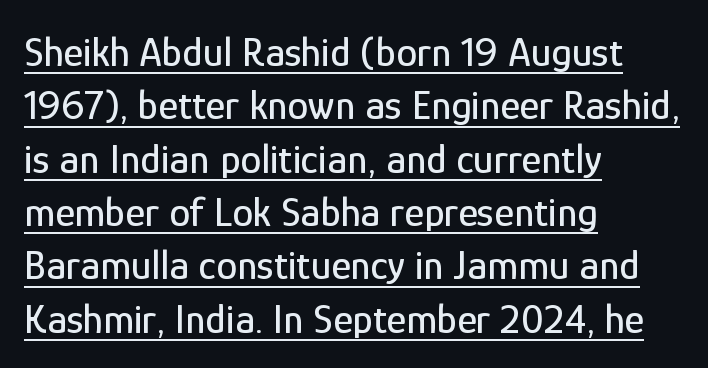
The letters advance in unequal steps, a hallmark of proportional type. The face used here appears with an underline applied. Short note: letters normally spaced. Where is the straight margin? On the left.
